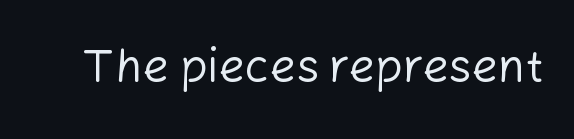
{"serif": "no", "italic": "no", "bold": "no", "weight": "regular", "width": "normal", "stroke_contrast": "low", "x_height": "medium", "monospaced": "no", "underline": "no", "letter_spacing": "normal", "letter_spacing_em": 0.0, "glyph_px": 46}
